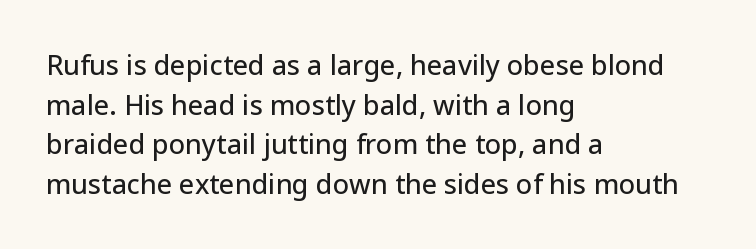
Reading down the column, the eye jumps a familiar distance to each next line. The gaps between neighbouring characters are ordinary and unremarkable. Every character sits straight up, as roman type does. These lines stack with their left ends in a neat column. Bare-footed words on every line.
